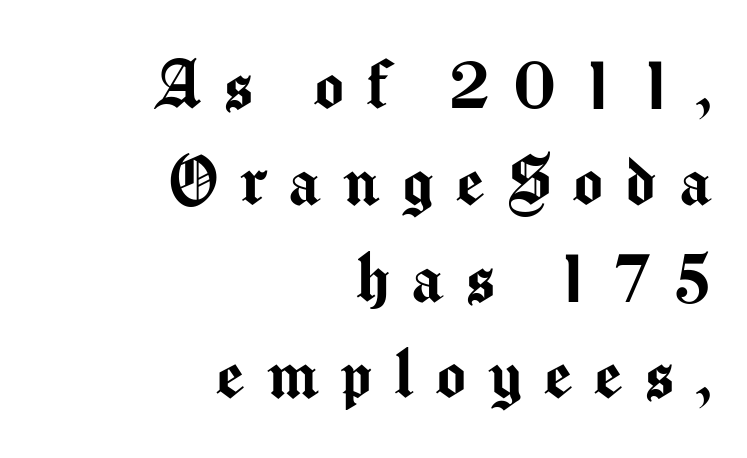
{"serif": "no", "italic": "no", "width": "normal", "stroke_contrast": "medium", "x_height": "medium", "monospaced": "no", "underline": "no", "align": "right", "line_spacing_ratio": 1.22, "letter_spacing": "wide", "letter_spacing_em": 0.28, "glyph_px": 79}
